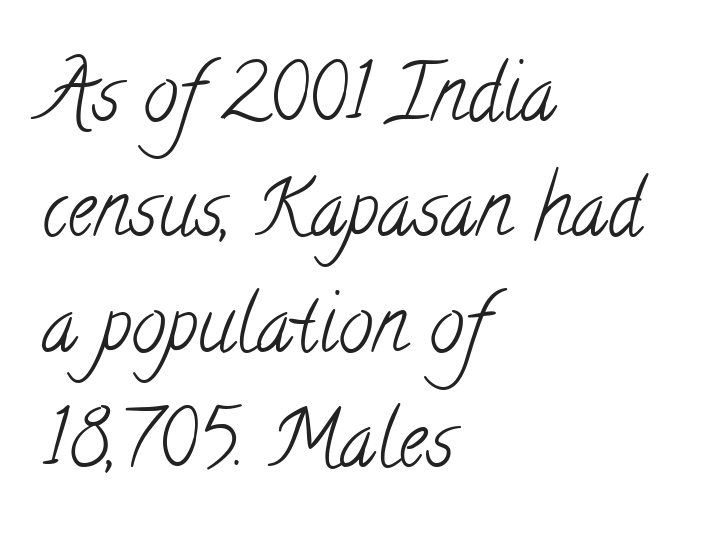
The image shows 78 px light, condensed serif type; set left-aligned, normal line spacing (1.48x), normal letter spacing, not underlined; low stroke contrast and a small x-height.
